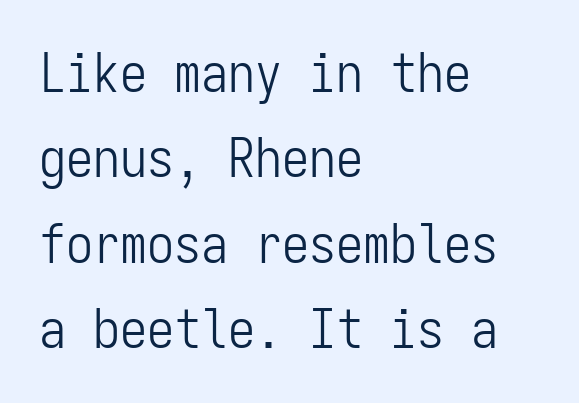
Interline gaps are of average width in this sample. Each letter, wide or thin by design, is forced into the same width here. The specimen reads as upright at a glance. Letter spacing: default.
